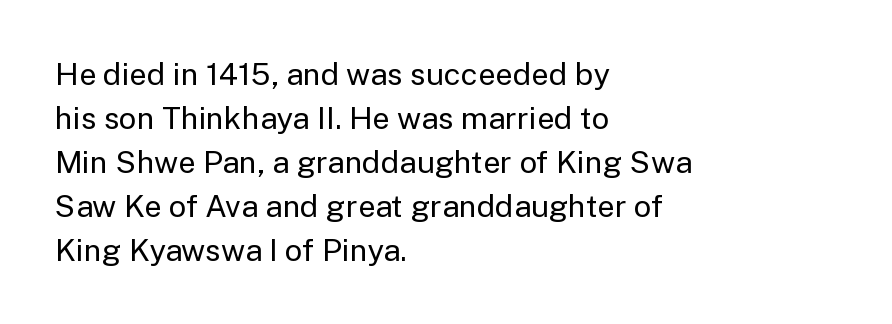
The vertical gap from one line to the next is medium. I'd call this a sans setting — the letters go barefoot. Horizontal alignment here is leftward, the default for most running prose. Has an underline been added? It has not. Tracking value appears to be zero — textbook default spacing.
